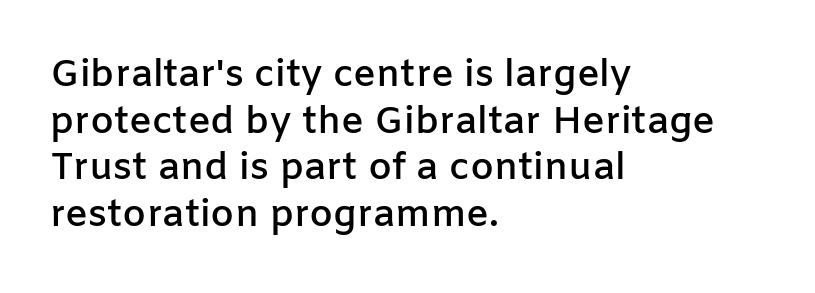
A sans-serif font was chosen for this passage. Firm but not heavy-handed strokes: this text is semibold. Anything drawn beneath the words? Only blank space. How are the letters spaced? Ordinarily, with no added tracking. Line starts are locked; line ends wander. Style check: upright.
